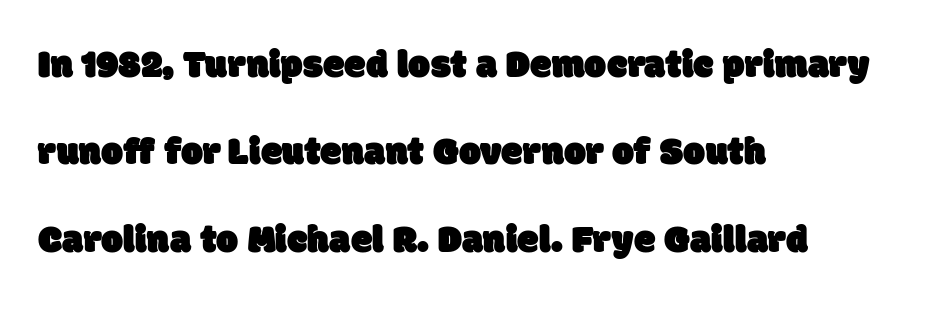
The face used here is rendered with its standard letterfit. A bare baseline throughout the passage. One glance says open: line gaps are wider than usual. The passage shown is typed in a proportional face where columns would drift.
